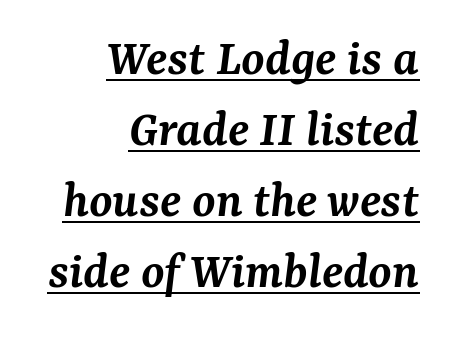
Characters are canted at an angle relative to the baseline's perpendicular. Descenders here cross a horizontal rule under the line. Caption: multi-line text, flush right, ragged left. Leading: standard.
